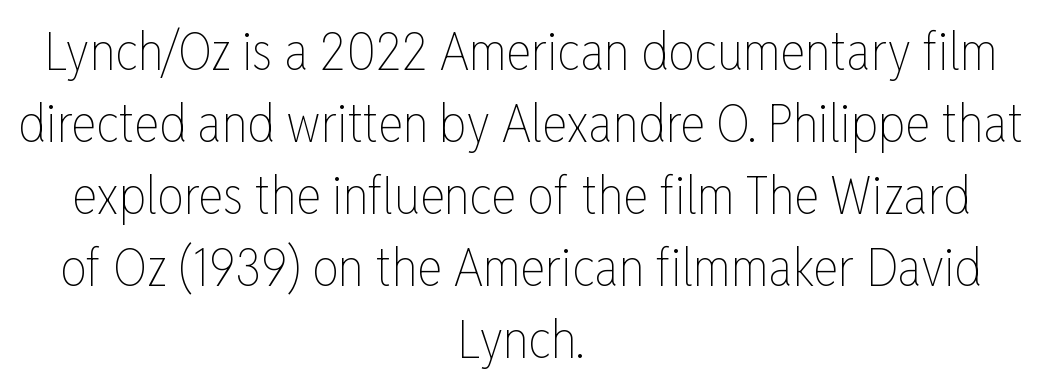
{"italic": "no", "bold": "no", "weight": "thin", "width": "condensed", "stroke_contrast": "low", "x_height": "medium", "monospaced": "no", "underline": "no", "align": "center", "line_spacing": "normal", "line_spacing_ratio": 1.36, "letter_spacing": "normal", "letter_spacing_em": 0.0, "glyph_px": 53}
